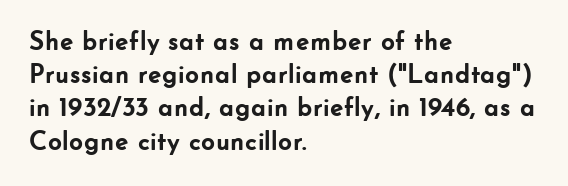
The image shows 27 px bold type, upright; set left-aligned, line spacing 1.23x, normal letter spacing, not underlined.
